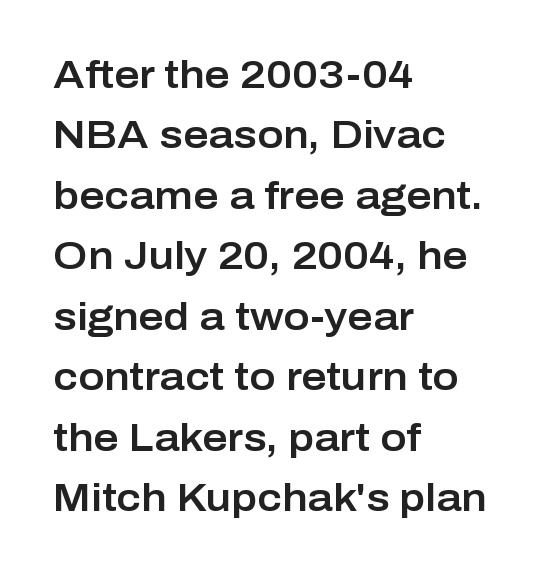
Q: Is the text italic (slanted)? A: No, it is upright.
Q: Is the typeface a serif or a sans-serif typeface? A: Sans-serif.
Q: Is the text underlined? A: No.
Q: How is the paragraph aligned? A: Left-aligned.
Q: Is the spacing between letters normal or unusually wide? A: Normal.
Q: Is the spacing between lines tight, normal or loose? A: Normal.
Q: Width (condensed, normal, or wide)? A: Normal.
Q: Stroke contrast? A: Low.
Q: x-height? A: Medium.
Q: Monospaced? A: No.
